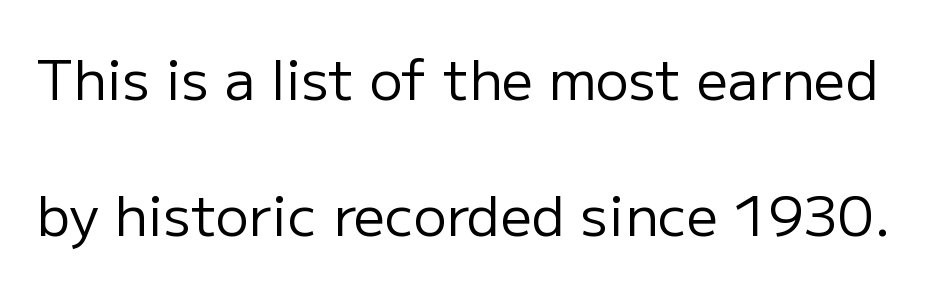
The image shows 55 px regular-weight sans-serif type, upright; set loose line spacing (2.48x), normal letter spacing, not underlined; low stroke contrast and a medium x-height.
